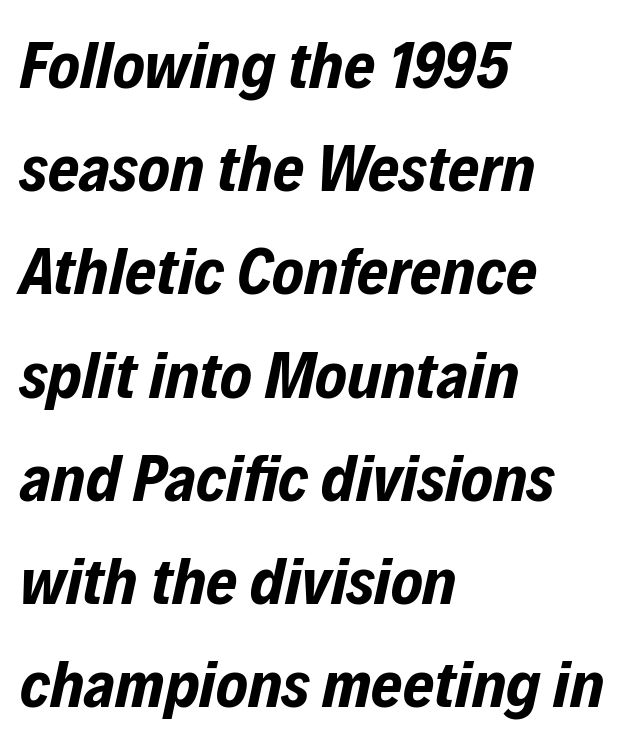
The image shows 67 px bold, condensed type, italic (leaning right); set left-aligned, normal line spacing (1.54x), normal letter spacing, not underlined; low stroke contrast and a medium x-height.
